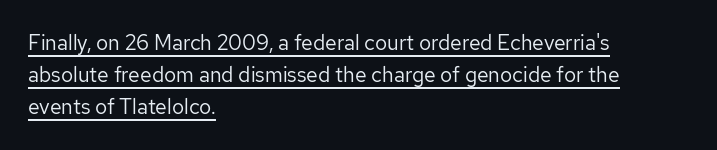
Inter-character spacing is left at the font's built-in metrics. Layout note: lines flush left. Students, observe: this is what conventionally led text looks like. You can tell it's not italic because the verticals are truly vertical.
